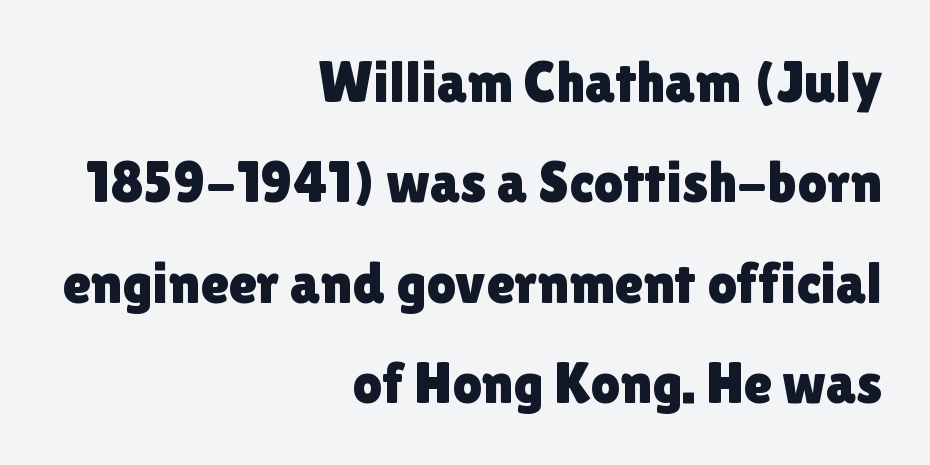
The image shows 58 px sans-serif type, upright; set right-aligned, line spacing 1.73x, normal letter spacing, not underlined; a medium x-height.
